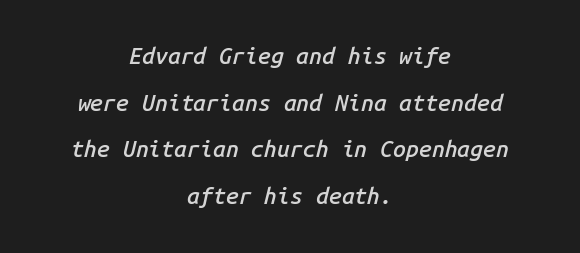
{"italic": "yes", "lean": "right", "slant_degrees": 14, "bold": "semi", "underline": "no", "align": "center", "line_spacing": "loose", "line_spacing_ratio": 2.03, "letter_spacing": "normal", "letter_spacing_em": 0.0, "glyph_px": 23}
